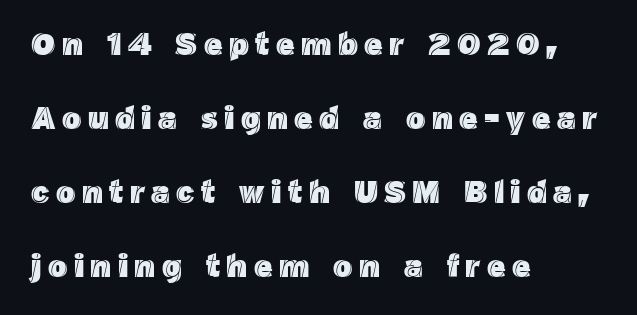
{"italic": "no", "width": "normal", "x_height": "medium", "monospaced": "no", "underline": "no", "align": "left", "line_spacing": "loose", "line_spacing_ratio": 2.31, "letter_spacing": "wide", "letter_spacing_em": 0.2, "glyph_px": 32}
